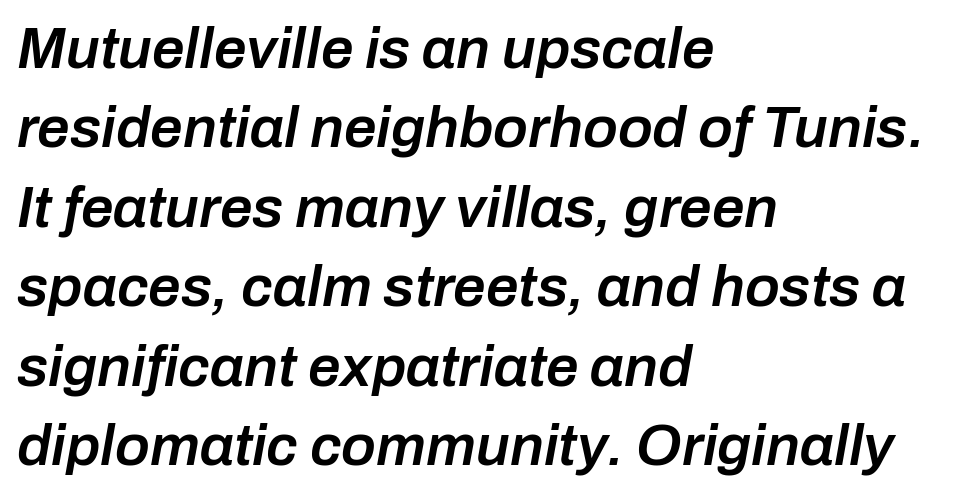
Interline gaps are of average width in this sample. The font's italic variant was chosen for this text. Nobody drew a line under any word here. Is the type bold? Partly — it's a semibold, heavier than regular but not fully bold. The lines are quadded left.
